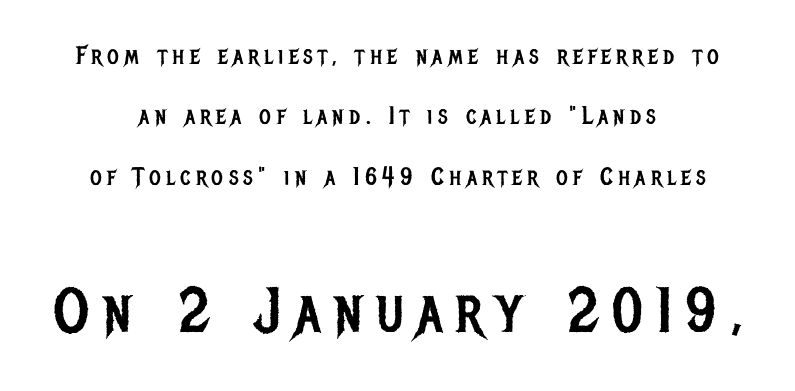
{"serif": "no", "italic": "no", "bold": "no", "weight": "regular", "width": "condensed", "stroke_contrast": "low", "x_height": "large", "monospaced": "no", "underline": "no", "align": "center", "line_spacing": "loose", "line_spacing_ratio": 2.42, "letter_spacing": "wide", "letter_spacing_em": 0.21, "larger_block": "second", "size_ratio": 2.52, "glyph_px": 63}
